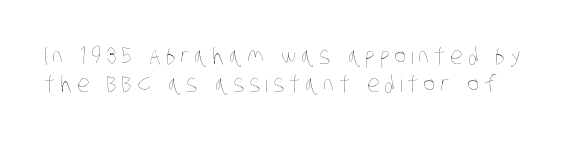
Short note: letters widely spaced. A bare baseline throughout the passage. This is not heavy type; no bold has been used.
